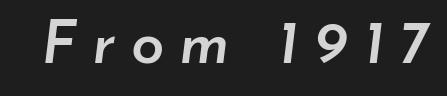
{"italic": "yes", "lean": "right", "slant_degrees": 7, "bold": "semi", "weight": "semibold", "width": "normal", "stroke_contrast": "low", "x_height": "small", "monospaced": "no", "underline": "no", "letter_spacing": "wide", "letter_spacing_em": 0.25, "glyph_px": 60}
